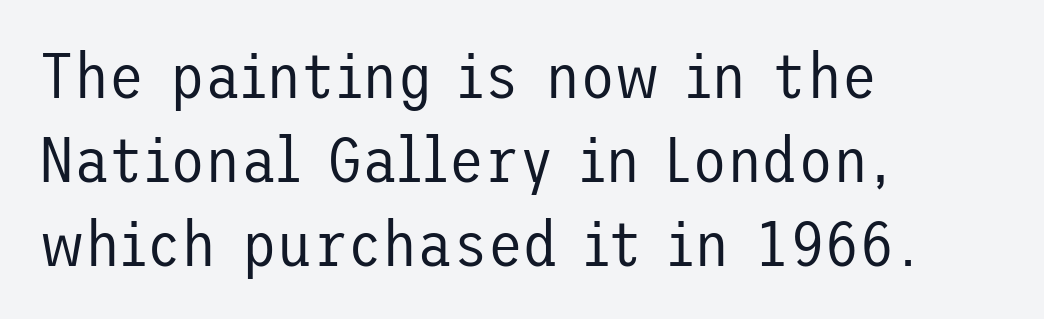
Q: Is the text bold? A: No.
Q: Is the text italic (slanted)? A: No, it is upright.
Q: Is the typeface a serif or a sans-serif typeface? A: Sans-serif.
Q: Is the text underlined? A: No.
Q: How is the paragraph aligned? A: Left-aligned.
Q: Is the spacing between letters normal or unusually wide? A: Normal.
Q: Is the spacing between lines tight, normal or loose? A: Normal.
Q: Width (condensed, normal, or wide)? A: Normal.
Q: Stroke contrast? A: Low.
Q: x-height? A: Medium.
